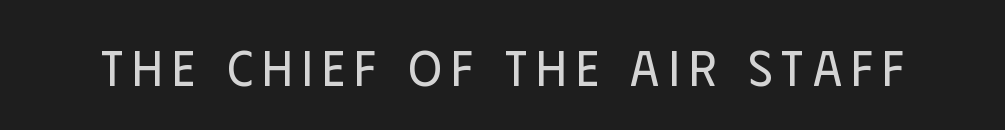
{"serif": "no", "italic": "no", "bold": "no", "weight": "regular", "width": "condensed", "stroke_contrast": "low", "x_height": "large", "monospaced": "no", "underline": "no", "glyph_px": 51}
